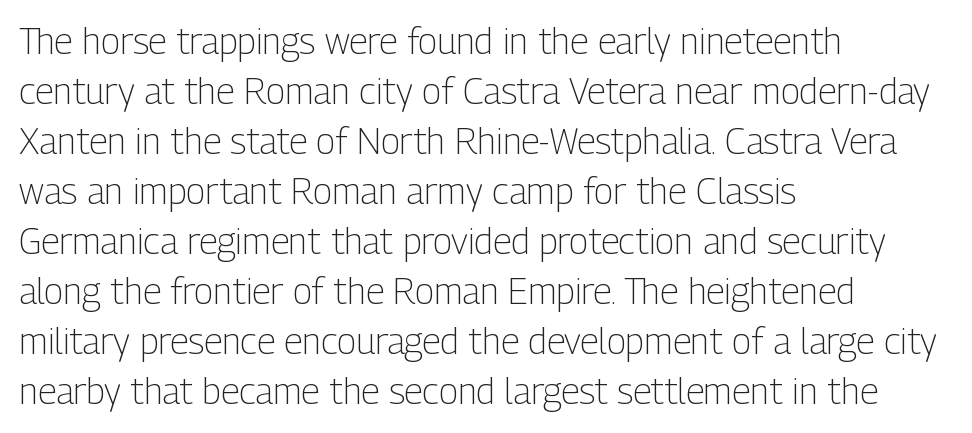
The image shows 36 px light, condensed sans-serif type, upright; set left-aligned, normal line spacing (1.39x), normal letter spacing, not underlined; low stroke contrast and a medium x-height.
